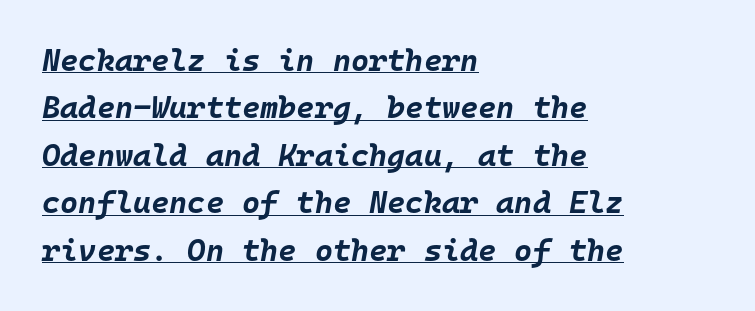
Q: Is the text bold? A: Yes.
Q: Is the text italic (slanted)? A: Yes, it leans right by about 10 degrees.
Q: Is the text underlined? A: Yes.
Q: How is the paragraph aligned? A: Left-aligned.
Q: Is the spacing between letters normal or unusually wide? A: Normal.
Q: Is the spacing between lines tight, normal or loose? A: Normal.
Q: Width (condensed, normal, or wide)? A: Normal.
Q: Stroke contrast? A: Low.
Q: x-height? A: Large.
Q: Monospaced? A: Yes.
